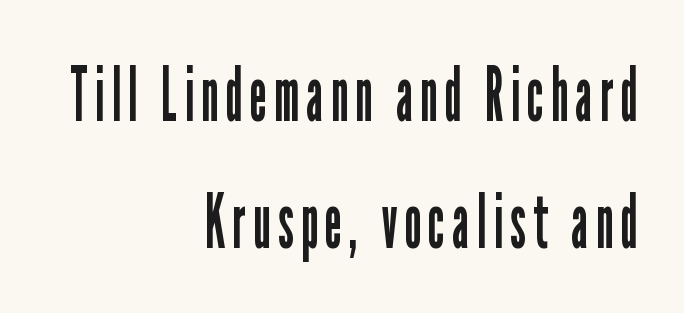
Type without underlining. Ordinary non-slanted type is in use. Weight class: somewhere from thin through regular. This sample keeps an unexceptional amount of space between lines.
